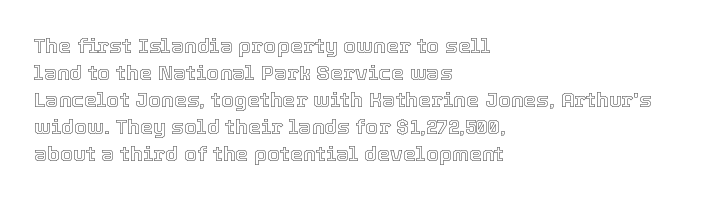
{"italic": "no", "underline": "no", "align": "left", "line_spacing": "normal", "line_spacing_ratio": 1.28, "letter_spacing": "normal", "letter_spacing_em": 0.0, "glyph_px": 21}
